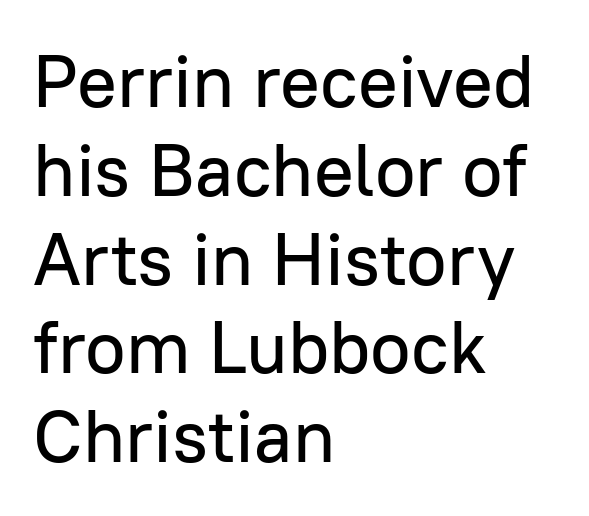
{"serif": "no", "italic": "no", "width": "normal", "stroke_contrast": "low", "x_height": "medium", "monospaced": "no", "underline": "no", "align": "left", "line_spacing_ratio": 1.2, "letter_spacing": "normal", "letter_spacing_em": 0.0, "glyph_px": 74}
